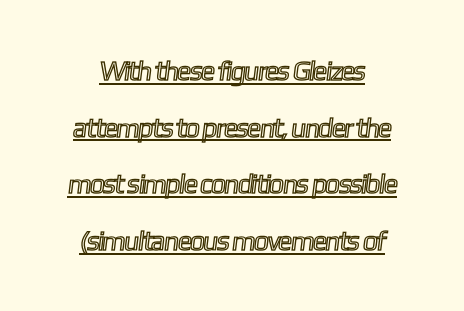
This sample uses plain, unmodified letter spacing. The vertical gap from one line to the next is large. A typographer would call this underscored text.
